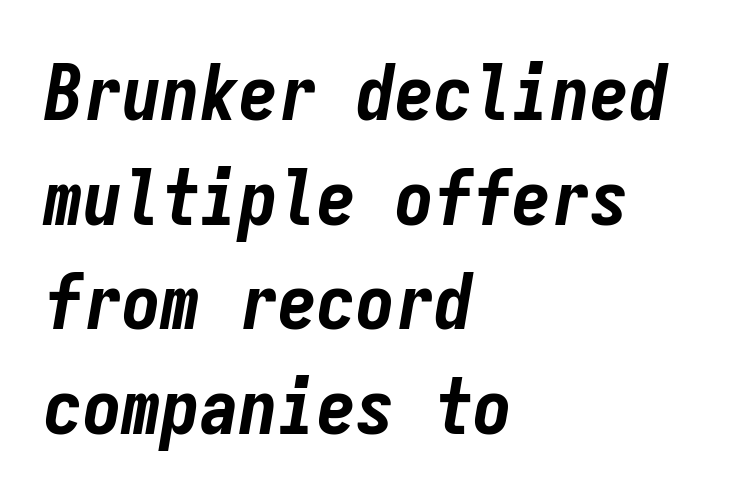
Q: Is the text bold? A: Yes.
Q: Is the text italic (slanted)? A: Yes, it leans right by about 9 degrees.
Q: Is the text underlined? A: No.
Q: How is the paragraph aligned? A: Left-aligned.
Q: Is the spacing between letters normal or unusually wide? A: Normal.
Q: Is the spacing between lines tight, normal or loose? A: Normal.
Q: Width (condensed, normal, or wide)? A: Condensed.
Q: Stroke contrast? A: Low.
Q: x-height? A: Medium.
Q: Monospaced? A: Yes.
